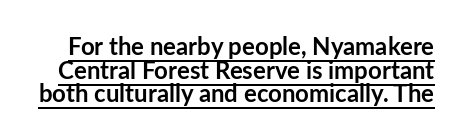
The image shows 24 px bold type, upright; set tight line spacing (0.98x), normal letter spacing, underlined.
